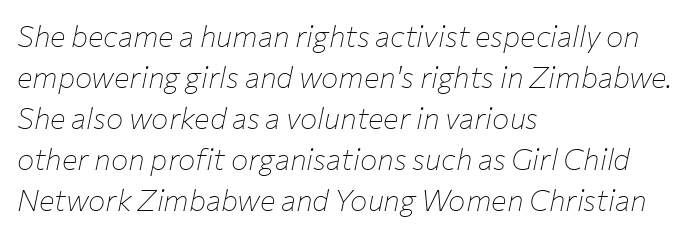
{"italic": "yes", "lean": "right", "slant_degrees": 12, "bold": "no", "weight": "thin", "width": "normal", "stroke_contrast": "low", "x_height": "medium", "monospaced": "no", "underline": "no", "align": "left", "line_spacing": "normal", "line_spacing_ratio": 1.41, "letter_spacing": "normal", "letter_spacing_em": 0.0, "glyph_px": 29}
